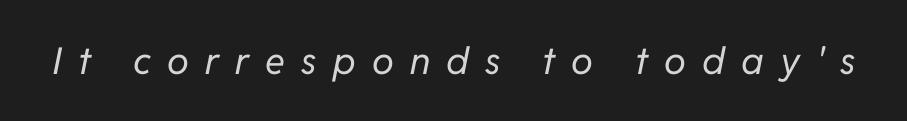
Descenders are the only things crossing below the line. The passage shown has open, widely tracked lettering throughout. The face used here has a pronounced slope to its letters. Stem width sits at or under what a default text font uses. Each letter keeps its own natural width here, so spacing adapts to shape.
